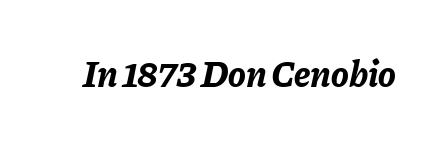
The image shows 37 px bold type, italic (leaning right); set normal letter spacing, not underlined; low stroke contrast and a medium x-height.
